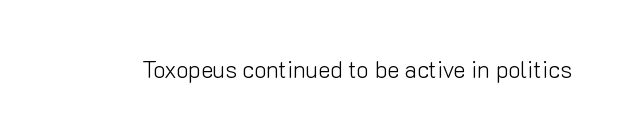
Q: Is the text bold? A: No.
Q: Is the text italic (slanted)? A: No, it is upright.
Q: Is the text underlined? A: No.
Q: Is the spacing between letters normal or unusually wide? A: Normal.
